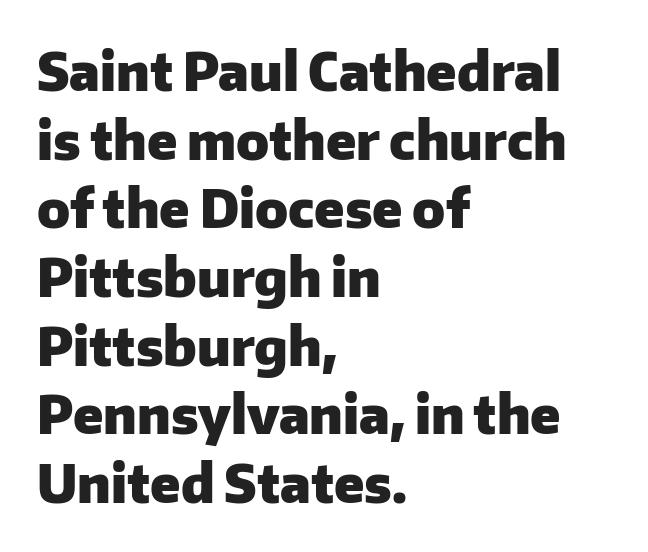
The image shows 52 px heavy sans-serif type, upright; set left-aligned, normal line spacing (1.32x), normal letter spacing, not underlined; low stroke contrast and a medium x-height.
